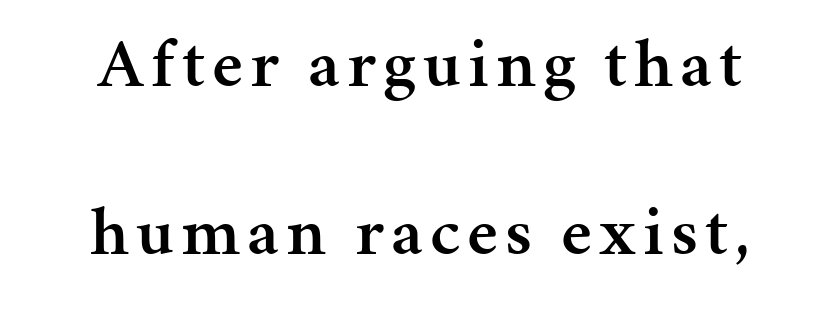
Q: Is the text bold? A: Semi-bold.
Q: Is the text italic (slanted)? A: No, it is upright.
Q: Is the typeface a serif or a sans-serif typeface? A: Serif.
Q: Is the text underlined? A: No.
Q: Is the spacing between lines tight, normal or loose? A: Loose.
Q: Width (condensed, normal, or wide)? A: Normal.
Q: Stroke contrast? A: Medium.
Q: x-height? A: Medium.
Q: Monospaced? A: No.
